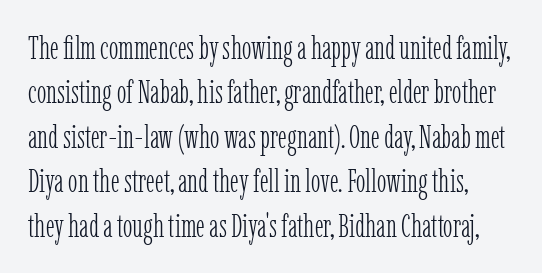
The image shows 32 px light, condensed serif type, upright; set normal line spacing (1.39x), normal letter spacing, not underlined; low stroke contrast and a medium x-height.
